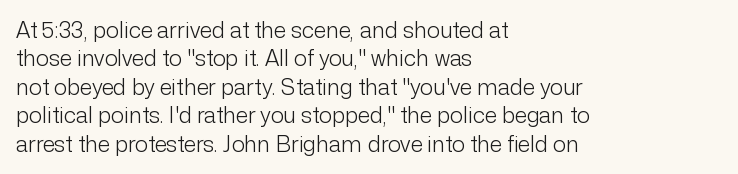
Rule under the text: the space is simply empty. Honestly, the letter spacing is just normal — you wouldn't notice it. The font's upright variant was chosen for this text. The strokes are not fattened; the text isn't bold. Layout note: lines flush left. The designer left line spacing at the default.
